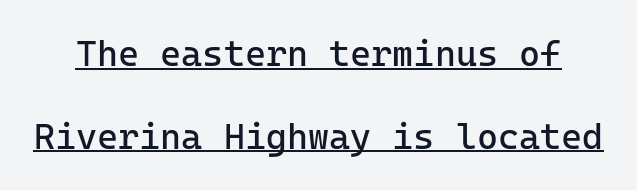
The face used here is rendered with its standard letterfit. The passage shown is typed in a monospace face where columns stay perfectly aligned. If you drew a line through each stem, it would be perfectly vertical. The font is comparable to plain body text, perhaps lighter. Widely set lines give the paragraph a tall, airy silhouette. Stroke terminals: plain, sans-serif.
